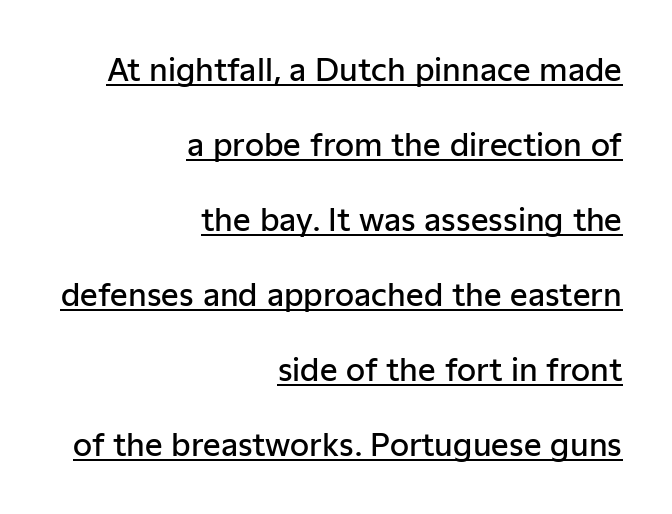
The image shows 31 px semibold sans-serif type, upright; set right-aligned, loose line spacing (2.42x), normal letter spacing, underlined; low stroke contrast and a medium x-height.
